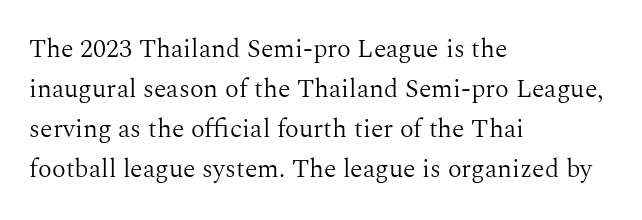
Q: Is the text bold? A: No.
Q: Is the text italic (slanted)? A: No, it is upright.
Q: Is the text underlined? A: No.
Q: How is the paragraph aligned? A: Left-aligned.
Q: Is the spacing between letters normal or unusually wide? A: Normal.
Q: Is the spacing between lines tight, normal or loose? A: Normal.
